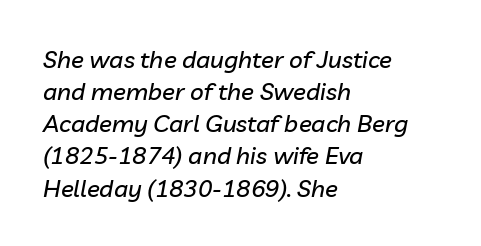
Q: Is the text italic (slanted)? A: Yes, it leans right by about 10 degrees.
Q: Is the text underlined? A: No.
Q: How is the paragraph aligned? A: Left-aligned.
Q: Is the spacing between letters normal or unusually wide? A: Normal.
Q: Is the spacing between lines tight, normal or loose? A: Normal.
